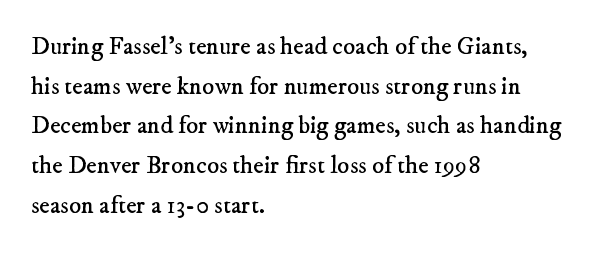
{"bold": "no", "underline": "no", "align": "left", "line_spacing": "normal", "line_spacing_ratio": 1.59, "letter_spacing": "normal", "letter_spacing_em": 0.0, "glyph_px": 25}
